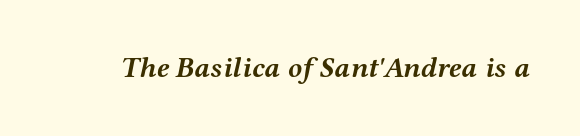
The image shows 29 px semibold, wide serif type, italic (leaning right); set normal letter spacing, not underlined; medium stroke contrast and a medium x-height.
